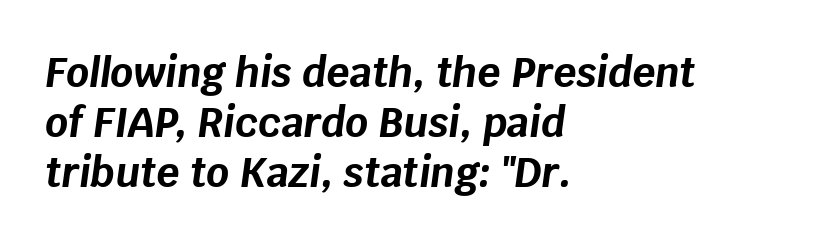
Q: Is the text bold? A: Yes.
Q: Is the text italic (slanted)? A: Yes, it leans right by about 8 degrees.
Q: Is the text underlined? A: No.
Q: How is the paragraph aligned? A: Left-aligned.
Q: Is the spacing between letters normal or unusually wide? A: Normal.
Q: Is the spacing between lines tight, normal or loose? A: Normal.
Q: Width (condensed, normal, or wide)? A: Normal.
Q: Stroke contrast? A: Low.
Q: x-height? A: Large.
Q: Monospaced? A: No.
